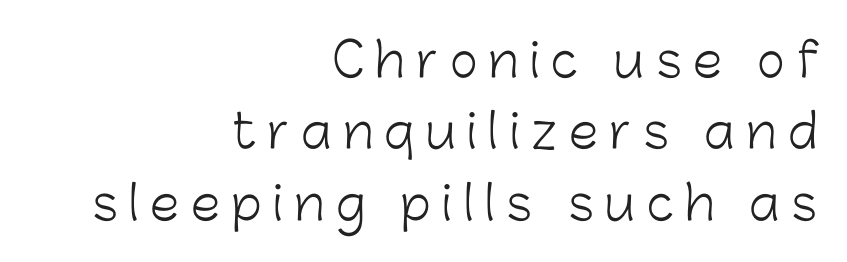
The image shows 47 px light sans-serif type, upright; set right-aligned, normal line spacing (1.52x), unusually wide letter spacing (+0.25 em), not underlined; low stroke contrast and a medium x-height.
